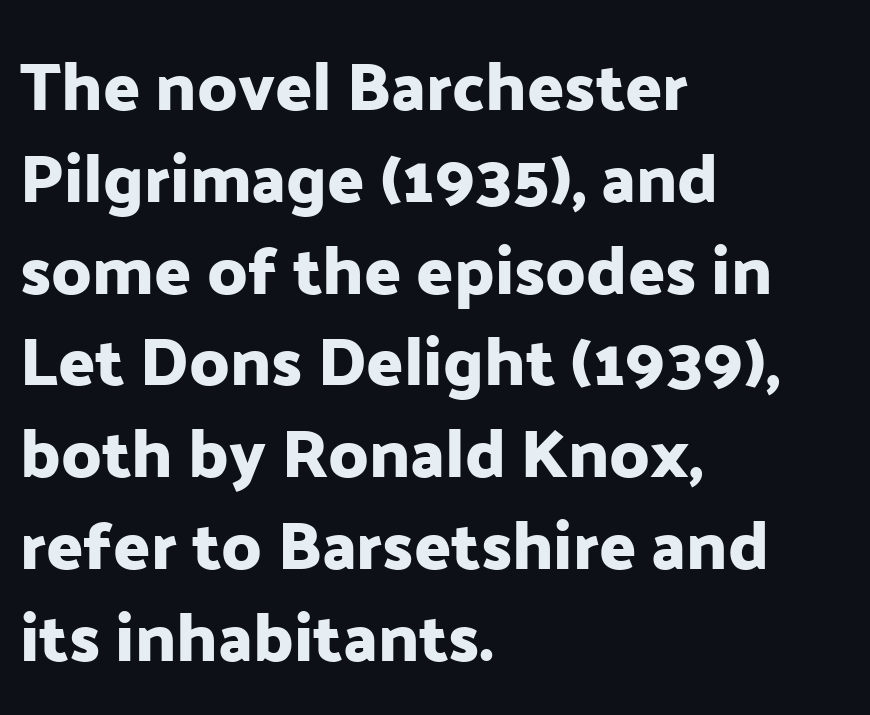
The foot of each line stays bare and open. The text was rendered using a sans face with plain stroke endings. Each letter keeps its own natural width here, so spacing adapts to shape. Quick note: interline space is typical. The gaps between neighbouring characters are ordinary and unremarkable.
